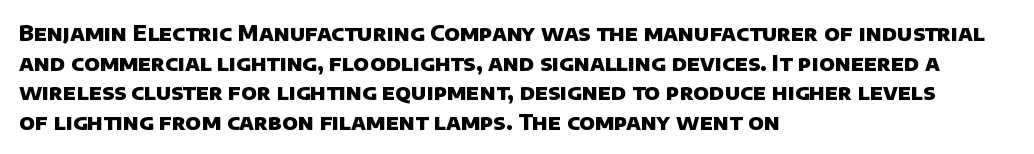
{"bold": "yes", "underline": "no", "align": "left", "line_spacing": "normal", "line_spacing_ratio": 1.41, "letter_spacing": "normal", "letter_spacing_em": 0.0, "glyph_px": 21}
